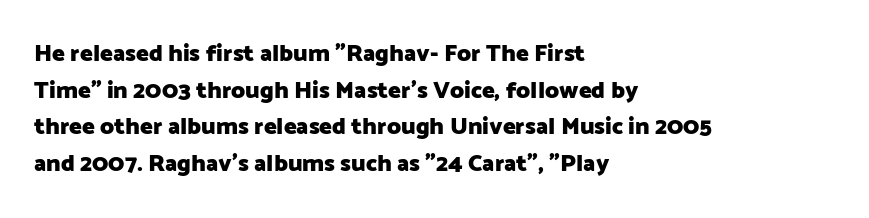
A typesetter would call this zero additional tracking. The letters stand upright; this is a roman face. Regular leading. The passage is arranged the way most books set body copy — flush left. Rule under the text: the space is simply empty. Strokes here are thick enough to call this a true bold.
